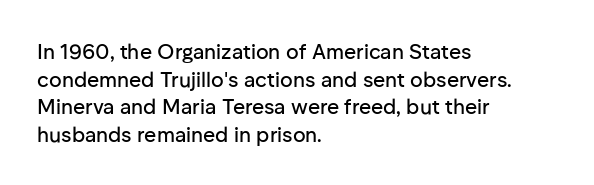
{"italic": "no", "underline": "no", "align": "left", "line_spacing": "normal", "line_spacing_ratio": 1.32, "letter_spacing": "normal", "letter_spacing_em": 0.0, "glyph_px": 21}
